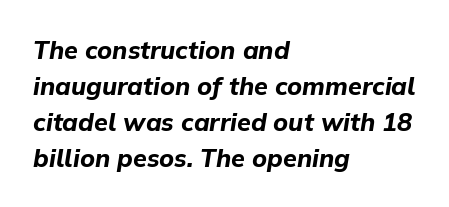
Q: Is the text bold? A: Yes.
Q: Is the text italic (slanted)? A: Yes, it leans right by about 9 degrees.
Q: Is the text underlined? A: No.
Q: How is the paragraph aligned? A: Left-aligned.
Q: Is the spacing between letters normal or unusually wide? A: Normal.
Q: Is the spacing between lines tight, normal or loose? A: Normal.
